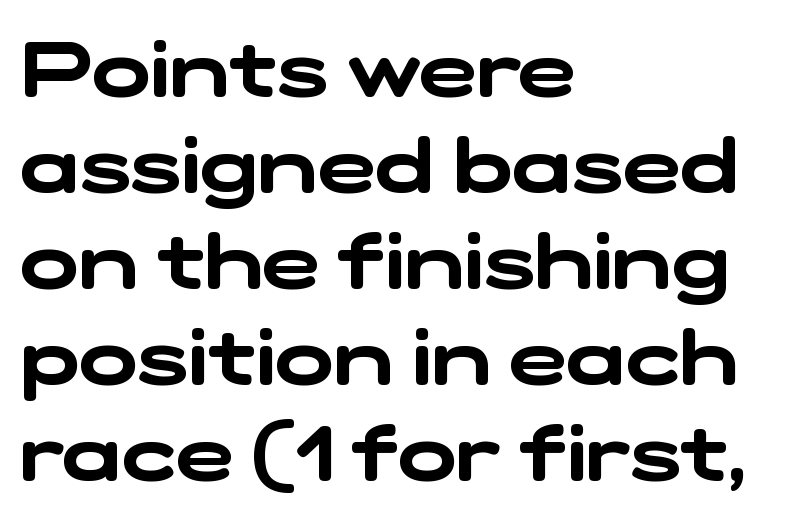
Q: Is the typeface a serif or a sans-serif typeface? A: Sans-serif.
Q: Is the text underlined? A: No.
Q: How is the paragraph aligned? A: Left-aligned.
Q: Is the spacing between letters normal or unusually wide? A: Normal.
Q: Width (condensed, normal, or wide)? A: Wide.
Q: Stroke contrast? A: Low.
Q: x-height? A: Medium.
Q: Monospaced? A: No.
